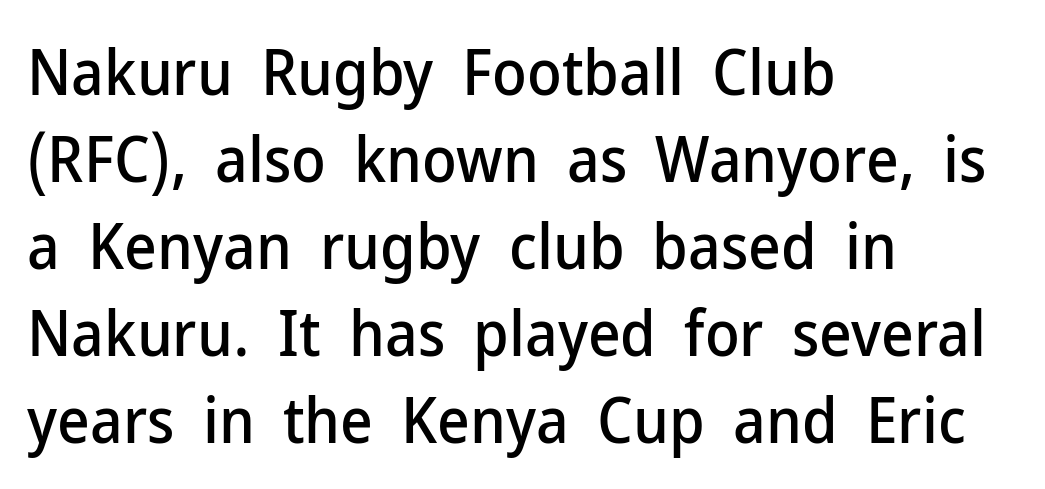
Q: Is the text italic (slanted)? A: No, it is upright.
Q: Is the typeface a serif or a sans-serif typeface? A: Sans-serif.
Q: Is the text underlined? A: No.
Q: How is the paragraph aligned? A: Left-aligned.
Q: Is the spacing between letters normal or unusually wide? A: Normal.
Q: Is the spacing between lines tight, normal or loose? A: Normal.
Q: Width (condensed, normal, or wide)? A: Normal.
Q: Stroke contrast? A: Low.
Q: x-height? A: Medium.
Q: Monospaced? A: No.
